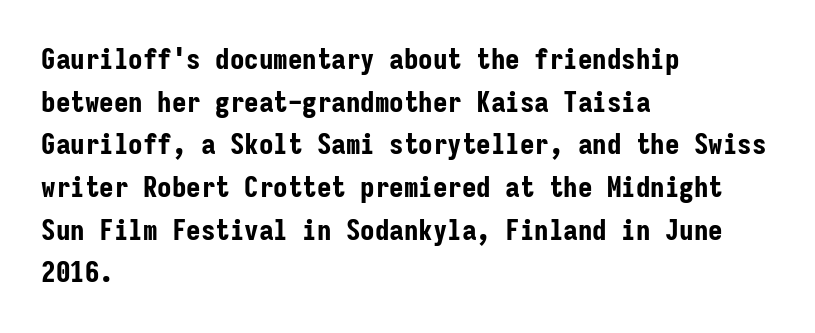
Alignment: flush left. This sample uses plain, unmodified letter spacing. Nothing sits at the stroke ends, so this counts as sans-serif. Whoever set this chose a conventional vertical rhythm. Every letter is thick-stroked: bold, no question. The typography opts for an upright posture over an oblique one.
